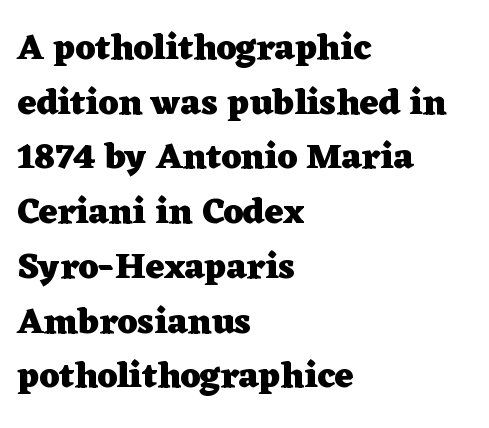
{"serif": "yes", "italic": "no", "bold": "yes", "weight": "heavy", "width": "wide", "stroke_contrast": "low", "x_height": "medium", "monospaced": "no", "underline": "no", "align": "left", "line_spacing": "normal", "line_spacing_ratio": 1.52, "letter_spacing": "normal", "letter_spacing_em": 0.0, "glyph_px": 36}
